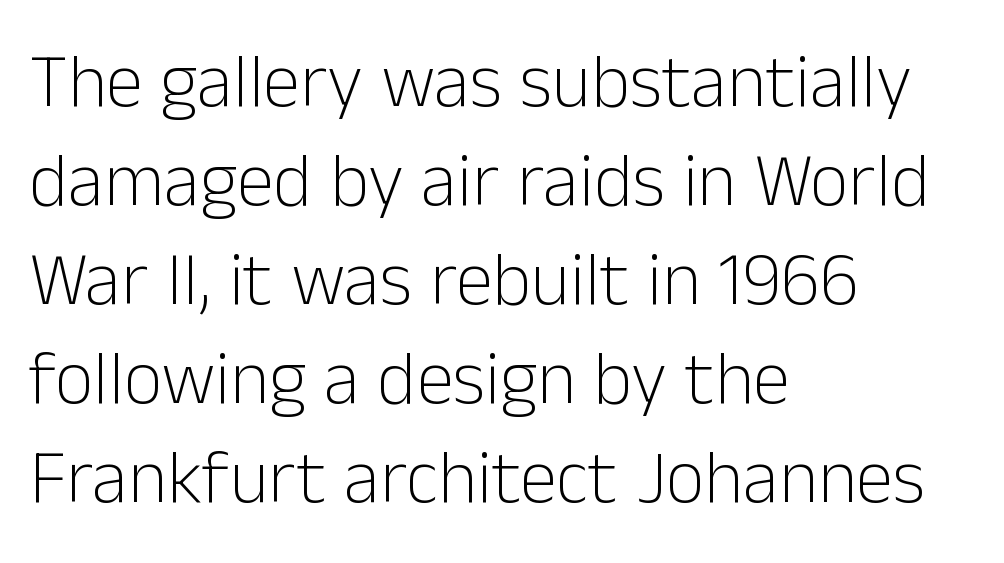
Q: Is the text bold? A: No.
Q: Is the text italic (slanted)? A: No, it is upright.
Q: Is the typeface a serif or a sans-serif typeface? A: Sans-serif.
Q: Is the text underlined? A: No.
Q: How is the paragraph aligned? A: Left-aligned.
Q: Is the spacing between letters normal or unusually wide? A: Normal.
Q: Is the spacing between lines tight, normal or loose? A: Normal.
Q: Width (condensed, normal, or wide)? A: Normal.
Q: Stroke contrast? A: Low.
Q: x-height? A: Medium.
Q: Monospaced? A: No.
